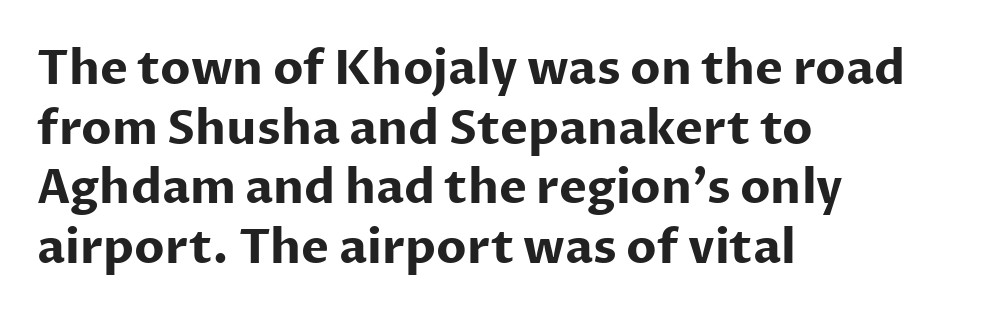
The image shows 47 px bold sans-serif type, upright; set left-aligned, normal line spacing (1.27x), normal letter spacing, not underlined; low stroke contrast and a medium x-height.
